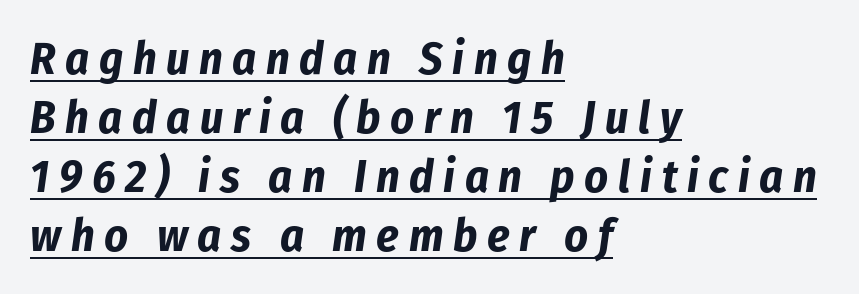
Proportional: the letters do not fall into vertical columns. This rendering widens character spacing well past its baseline value. Looking at the ascenders, they clearly lean. The compositor pushed each line to the left boundary. Heavy, bold letterforms.
